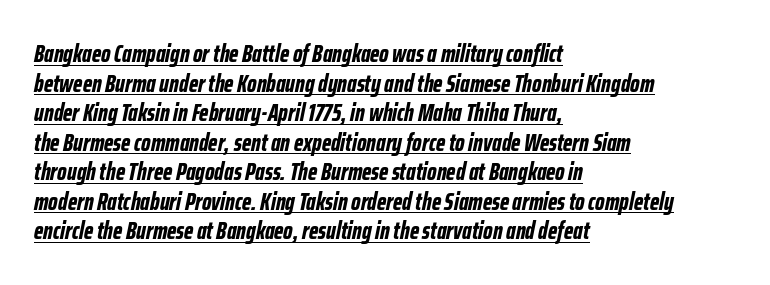
{"italic": "yes", "lean": "right", "slant_degrees": 12, "bold": "yes", "underline": "yes", "align": "left", "line_spacing_ratio": 1.23, "letter_spacing": "normal", "letter_spacing_em": 0.0, "glyph_px": 24}
